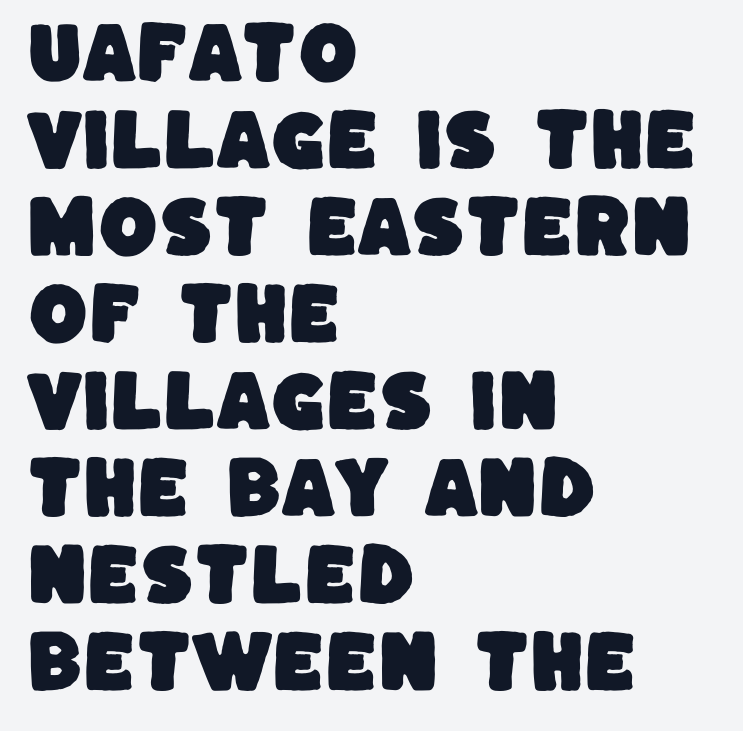
The rendering anchors every line to the left-hand side. Varying glyph widths throughout — classic text-font behaviour. There is no visible air inserted between adjacent glyphs. Regular leading. Only glyphs here, with clear space below each row.
